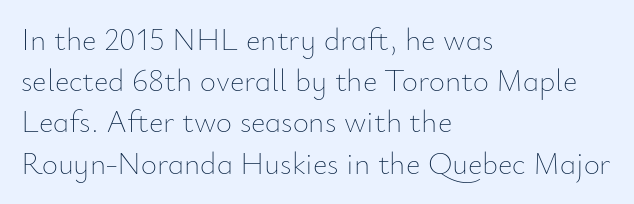
The image shows 31 px thin type, upright; set left-aligned, normal line spacing (1.33x), normal letter spacing, not underlined; low stroke contrast and a small x-height.
